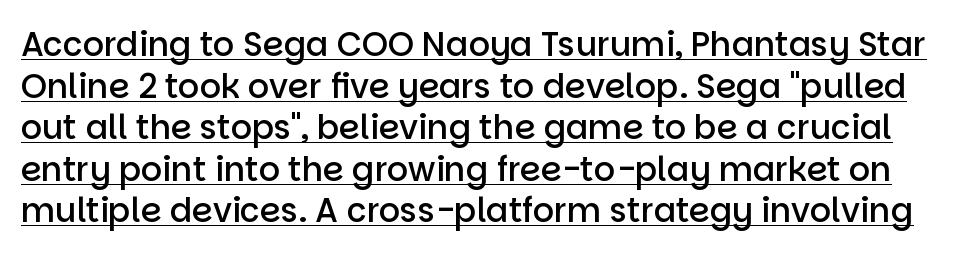
{"serif": "no", "italic": "no", "bold": "semi", "weight": "semibold", "width": "normal", "stroke_contrast": "low", "x_height": "large", "monospaced": "no", "underline": "yes", "line_spacing": "normal", "line_spacing_ratio": 1.26, "letter_spacing": "normal", "letter_spacing_em": 0.0, "glyph_px": 33}
